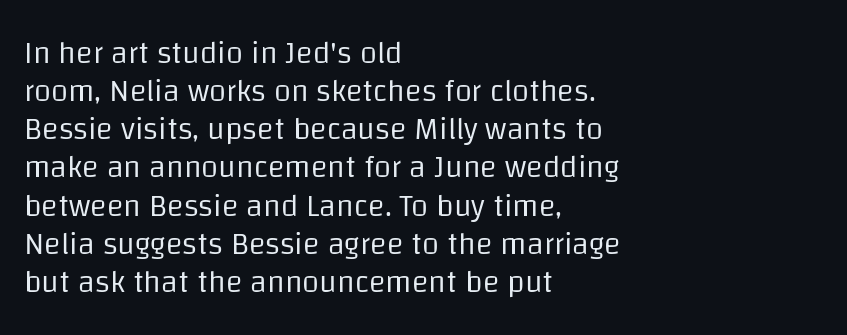
The image shows 31 px regular-weight sans-serif type, upright; set left-aligned, line spacing 1.23x, normal letter spacing, not underlined; low stroke contrast and a large x-height.
